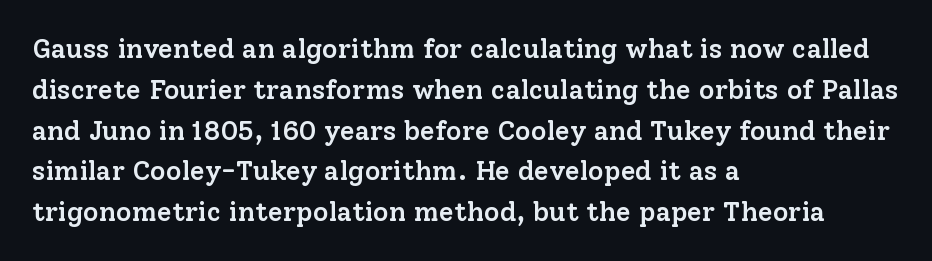
The image shows 27 px text type, upright; set left-aligned, normal line spacing (1.51x), normal letter spacing, not underlined.
